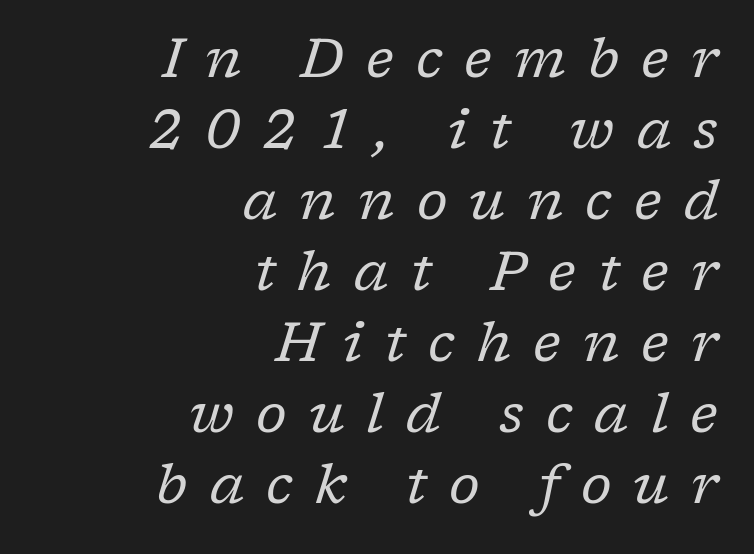
The image shows 55 px regular-weight serif type, italic (leaning right); set right-aligned, normal line spacing (1.29x), unusually wide letter spacing (+0.4 em), not underlined; low stroke contrast and a medium x-height.
